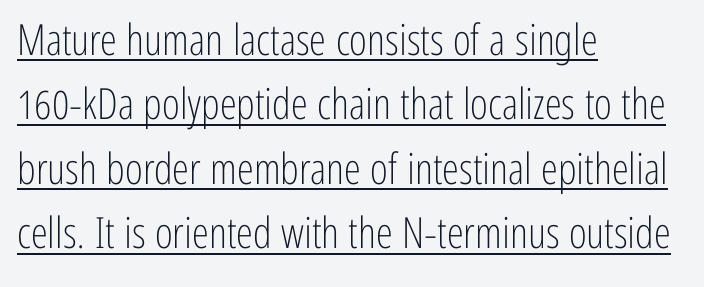
Q: Is the text bold? A: No.
Q: Is the text italic (slanted)? A: No, it is upright.
Q: Is the typeface a serif or a sans-serif typeface? A: Sans-serif.
Q: Is the text underlined? A: Yes.
Q: How is the paragraph aligned? A: Left-aligned.
Q: Is the spacing between letters normal or unusually wide? A: Normal.
Q: Is the spacing between lines tight, normal or loose? A: Normal.
Q: Width (condensed, normal, or wide)? A: Condensed.
Q: Stroke contrast? A: Low.
Q: x-height? A: Medium.
Q: Monospaced? A: No.
